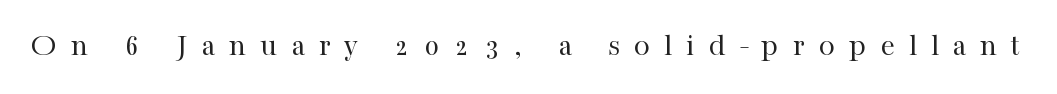
{"serif": "yes", "italic": "no", "bold": "no", "weight": "regular", "width": "normal", "stroke_contrast": "high", "x_height": "medium", "monospaced": "no", "underline": "no", "letter_spacing": "wide", "letter_spacing_em": 0.42, "glyph_px": 33}
